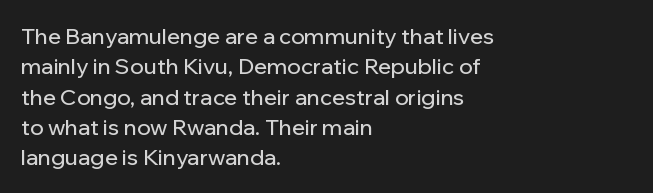
Q: Is the text italic (slanted)? A: No, it is upright.
Q: Is the text underlined? A: No.
Q: How is the paragraph aligned? A: Left-aligned.
Q: Is the spacing between letters normal or unusually wide? A: Normal.
Q: Is the spacing between lines tight, normal or loose? A: Normal.
